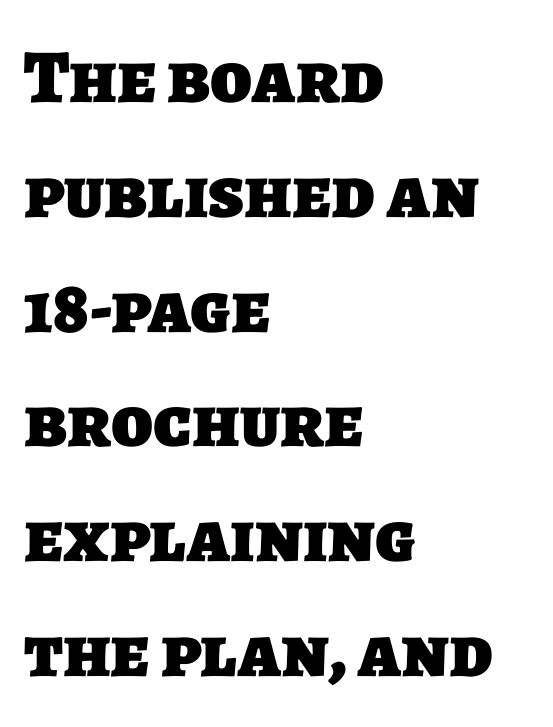
Left-aligned paragraph, ragged on the right. A normal amount of white space separates one row of letters from the next. I'd describe the lettering as bold — thick and assertive. The letters carry no serifs — their stems end cleanly without finishing strokes. Unmarked baselines from the first word to the last. Words appear dense and cohesive because spacing is normal.
